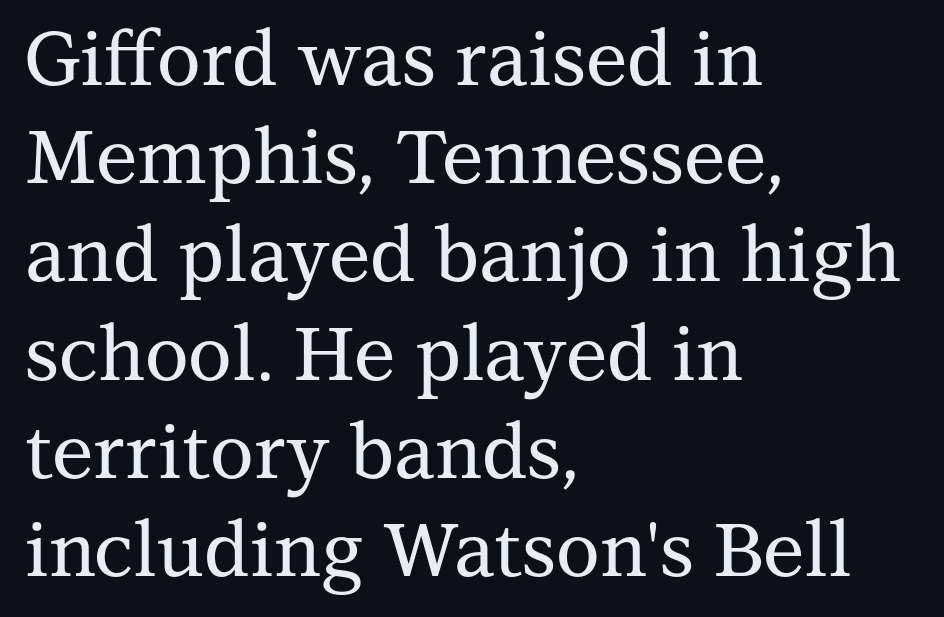
The image shows 75 px serif type, upright; set left-aligned, normal line spacing (1.31x), normal letter spacing, not underlined; medium stroke contrast and a medium x-height.
